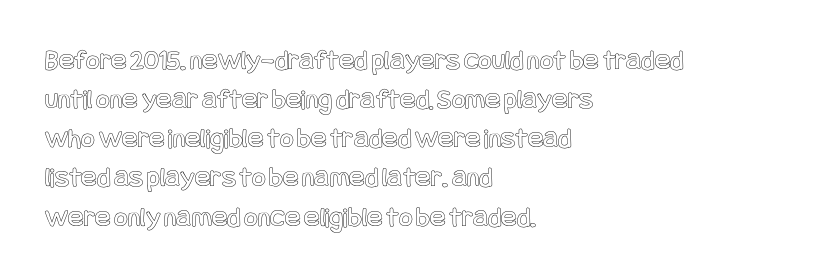
{"italic": "no", "width": "condensed", "x_height": "large", "underline": "no", "align": "left", "line_spacing": "normal", "line_spacing_ratio": 1.35, "letter_spacing": "normal", "letter_spacing_em": 0.0, "glyph_px": 29}
